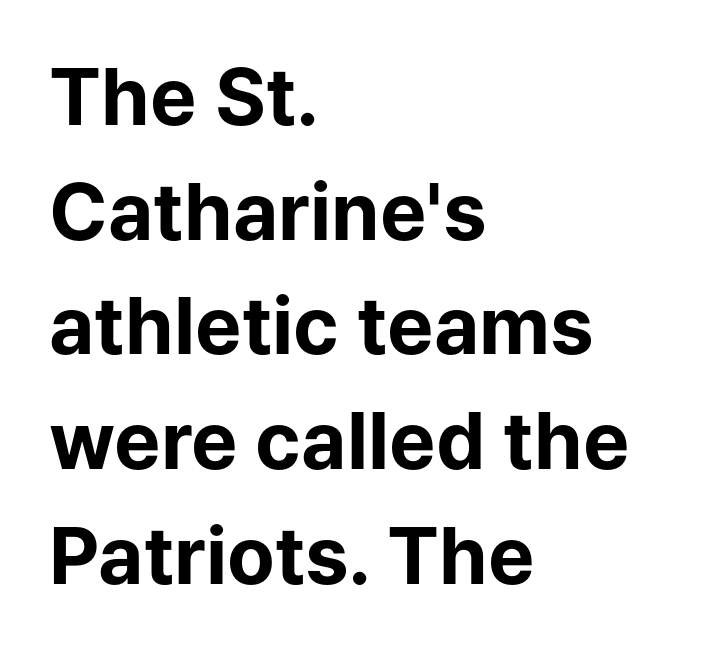
{"serif": "no", "italic": "no", "bold": "yes", "weight": "bold", "width": "normal", "stroke_contrast": "low", "x_height": "medium", "monospaced": "no", "underline": "no", "align": "left", "line_spacing": "normal", "line_spacing_ratio": 1.47, "letter_spacing": "normal", "letter_spacing_em": 0.0, "glyph_px": 78}
